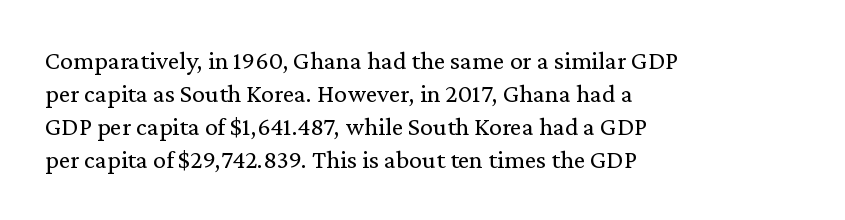
{"italic": "no", "bold": "no", "underline": "no", "align": "left", "line_spacing": "normal", "line_spacing_ratio": 1.27, "letter_spacing": "normal", "letter_spacing_em": 0.0, "glyph_px": 26}
